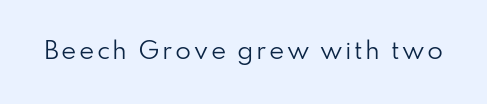
{"italic": "no", "bold": "no", "underline": "no", "glyph_px": 23}
